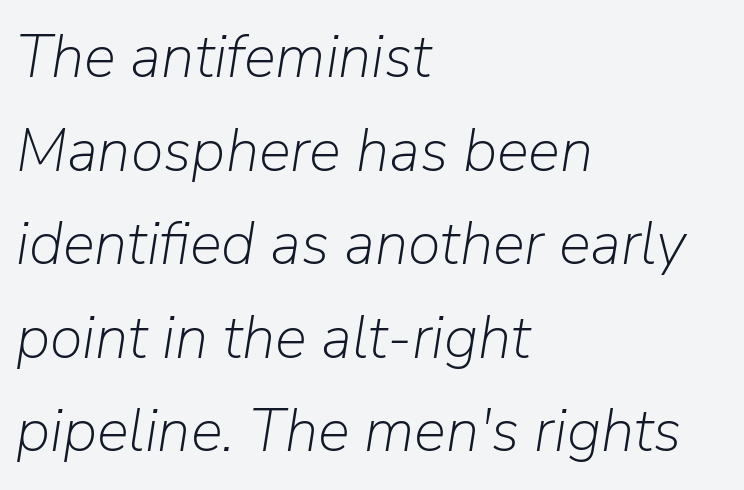
The image shows 60 px light type, italic (leaning right); set left-aligned, normal line spacing (1.56x), normal letter spacing, not underlined; low stroke contrast and a medium x-height.
